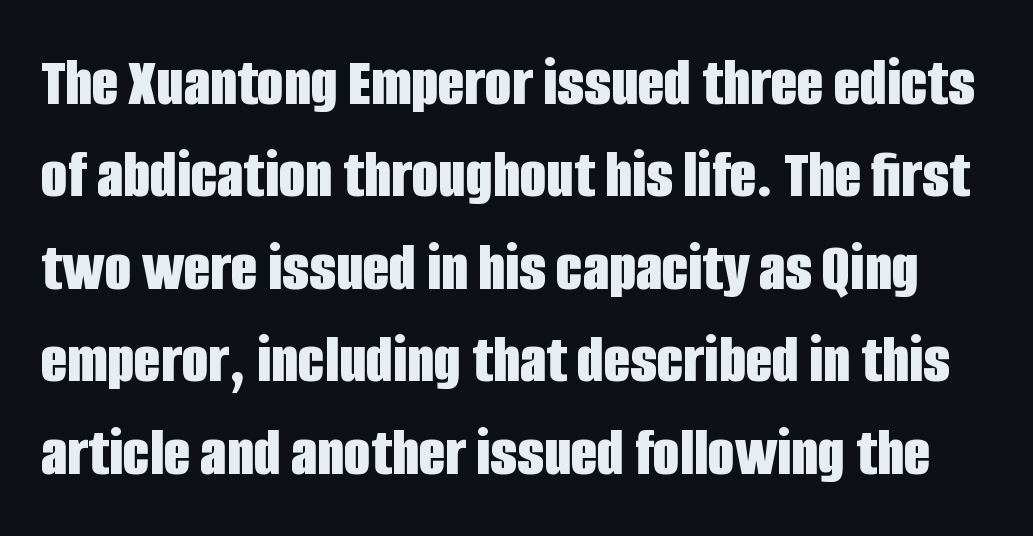
The image shows 69 px bold, condensed sans-serif type, upright; set normal line spacing (1.34x), normal letter spacing, not underlined; low stroke contrast and a large x-height.
